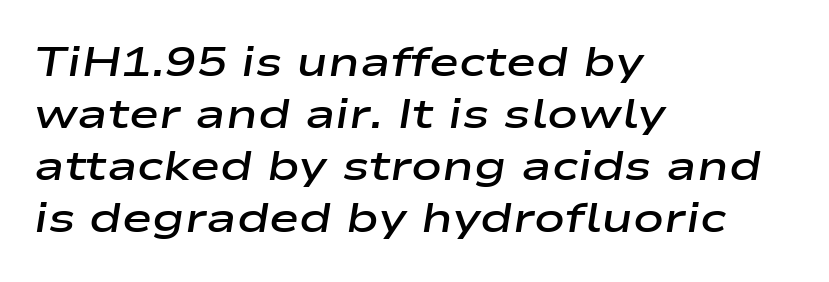
{"italic": "yes", "lean": "right", "slant_degrees": 9, "bold": "semi", "weight": "semibold", "width": "wide", "stroke_contrast": "low", "x_height": "medium", "monospaced": "no", "underline": "no", "align": "left", "line_spacing": "normal", "line_spacing_ratio": 1.27, "letter_spacing": "normal", "letter_spacing_em": 0.0, "glyph_px": 41}
